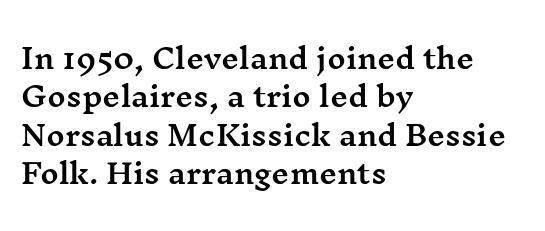
Q: Is the text italic (slanted)? A: No, it is upright.
Q: Is the typeface a serif or a sans-serif typeface? A: Serif.
Q: Is the text underlined? A: No.
Q: How is the paragraph aligned? A: Left-aligned.
Q: Is the spacing between letters normal or unusually wide? A: Normal.
Q: Is the spacing between lines tight, normal or loose? A: Normal.
Q: Width (condensed, normal, or wide)? A: Wide.
Q: Stroke contrast? A: Medium.
Q: x-height? A: Medium.
Q: Monospaced? A: No.
